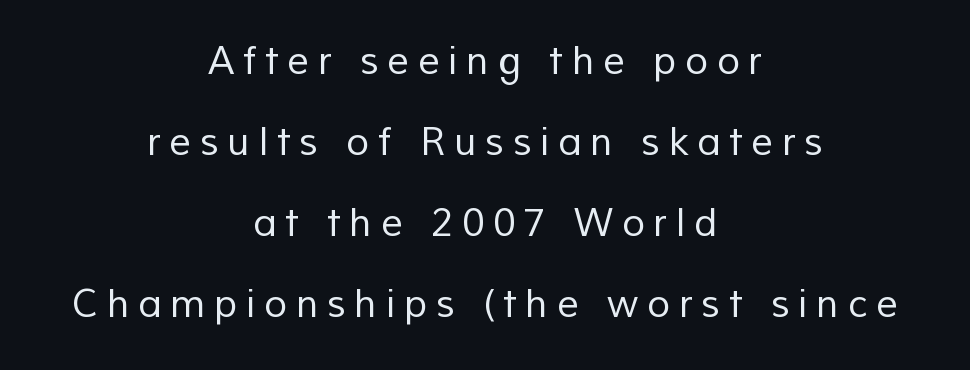
This sample uses expanded letter spacing, leaving extra air between glyphs. Unbolded letterforms with no extra heft. These lines are composed in type without serifs. Alignment: centered. You could not count columns in this text — the font is proportionally spaced.
